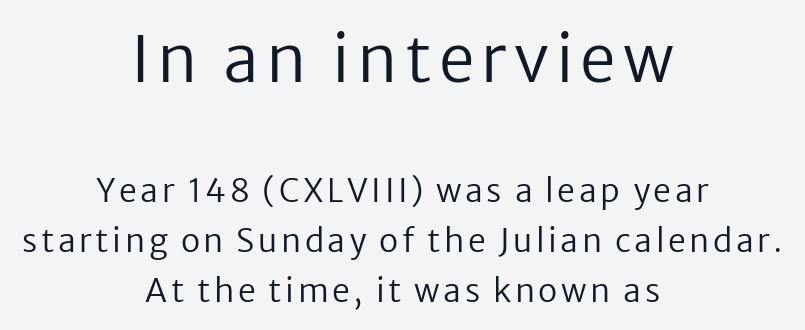
{"serif": "no", "italic": "no", "bold": "no", "weight": "regular", "width": "normal", "stroke_contrast": "low", "x_height": "medium", "monospaced": "no", "underline": "no", "align": "center", "line_spacing": "normal", "line_spacing_ratio": 1.56, "larger_block": "first", "size_ratio": 2.0, "glyph_px": 64}
